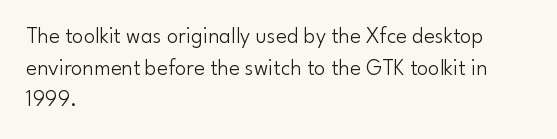
The image shows 23 px text type, upright; set left-aligned, normal line spacing (1.37x), normal letter spacing, not underlined.
